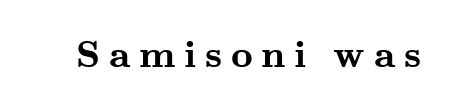
The face used here is proportionally spaced, like ordinary book or web type. Upright lettering throughout. Every letter is thick-stroked: bold, no question. The letters carry serifs — small finishing strokes at the ends of their stems. Short note: letters widely spaced.
